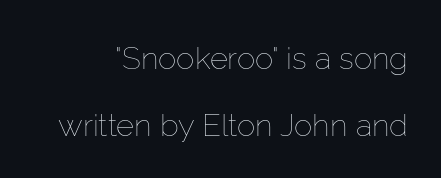
The image shows 31 px thin type, upright; set loose line spacing (2.17x), normal letter spacing, not underlined; low stroke contrast and a medium x-height.
